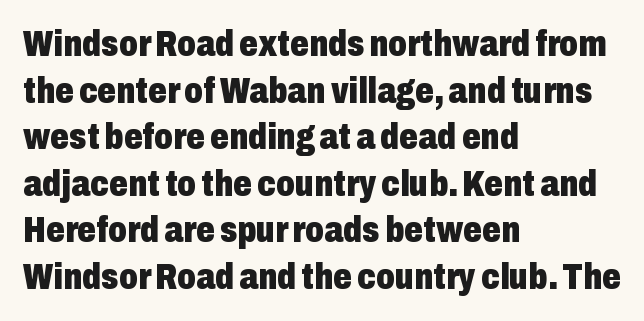
The image shows 37 px heavy, condensed sans-serif type, upright; set left-aligned, normal line spacing (1.26x), normal letter spacing, not underlined; low stroke contrast and a medium x-height.
